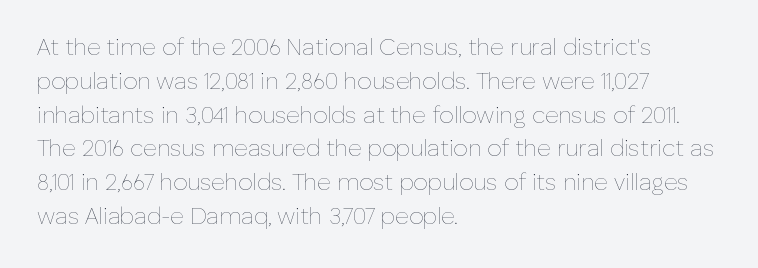
The image shows 23 px text type, upright; set left-aligned, normal line spacing (1.47x), normal letter spacing, not underlined.
